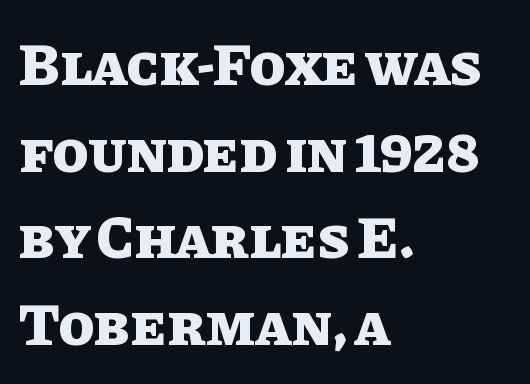
Casual observation: everything's shoved over to the left. The lines sit at an ordinary, default distance from one another. Inter-character spacing is left at the font's built-in metrics. The letters stand upright; this is a roman face.
